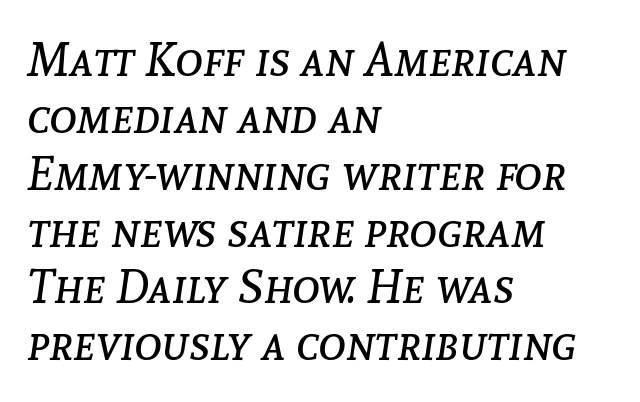
Q: Is the text bold? A: No.
Q: Is the text italic (slanted)? A: Yes, it leans right by about 8 degrees.
Q: Is the text underlined? A: No.
Q: How is the paragraph aligned? A: Left-aligned.
Q: Is the spacing between letters normal or unusually wide? A: Normal.
Q: Width (condensed, normal, or wide)? A: Normal.
Q: Stroke contrast? A: Low.
Q: x-height? A: Medium.
Q: Monospaced? A: No.
